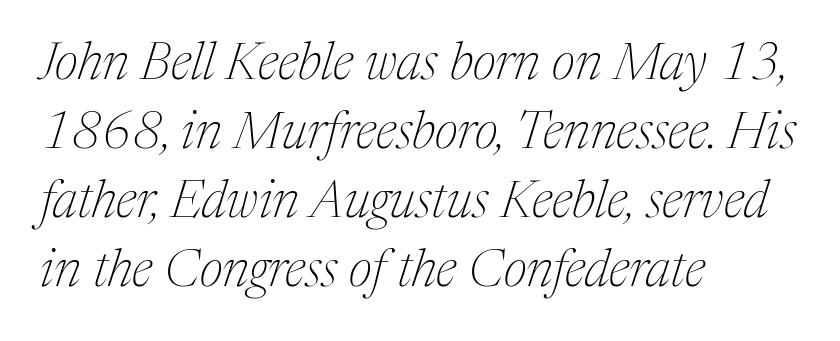
The image shows 52 px thin serif type, italic (leaning right); set left-aligned, normal line spacing (1.33x), normal letter spacing, not underlined; medium stroke contrast and a medium x-height.
